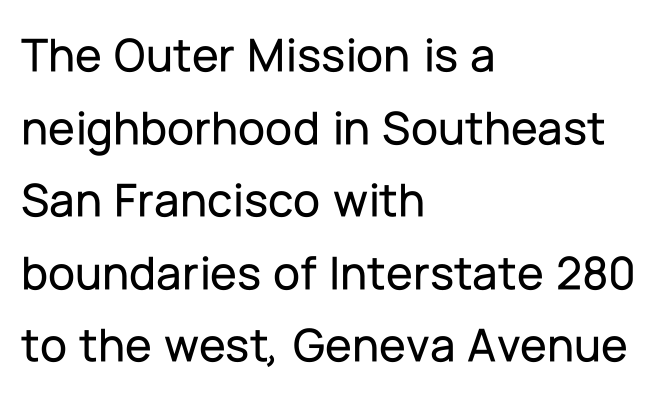
The image shows 49 px sans-serif type, upright; set left-aligned, normal line spacing (1.48x), normal letter spacing, not underlined; low stroke contrast and a medium x-height.
